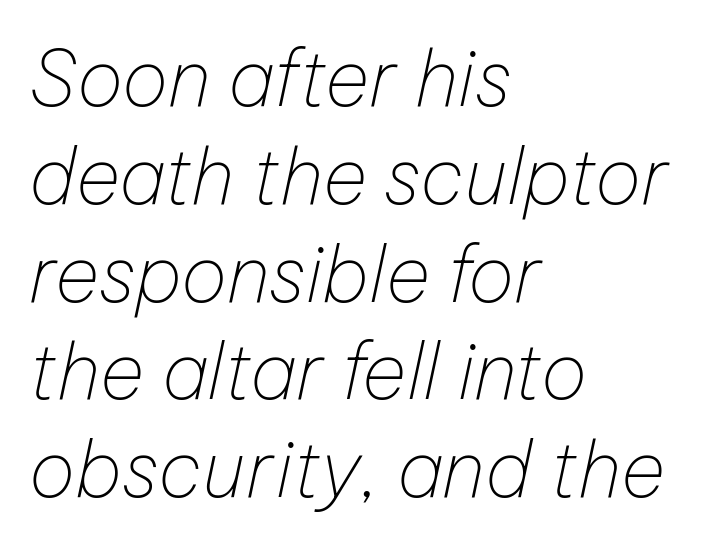
{"italic": "yes", "lean": "right", "slant_degrees": 12, "bold": "no", "weight": "thin", "width": "normal", "stroke_contrast": "low", "x_height": "medium", "monospaced": "no", "underline": "no", "align": "left", "line_spacing": "normal", "line_spacing_ratio": 1.27, "letter_spacing": "normal", "letter_spacing_em": 0.0, "glyph_px": 77}
